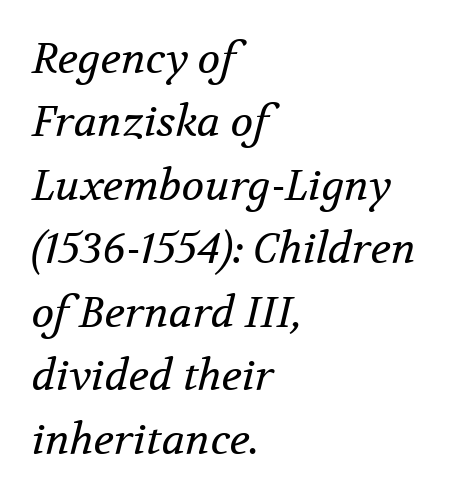
Weight: in the light-to-regular range. The face used here is proportionally spaced, like ordinary book or web type. The font family rendered here belongs to the serif group. A bare baseline throughout the passage.
